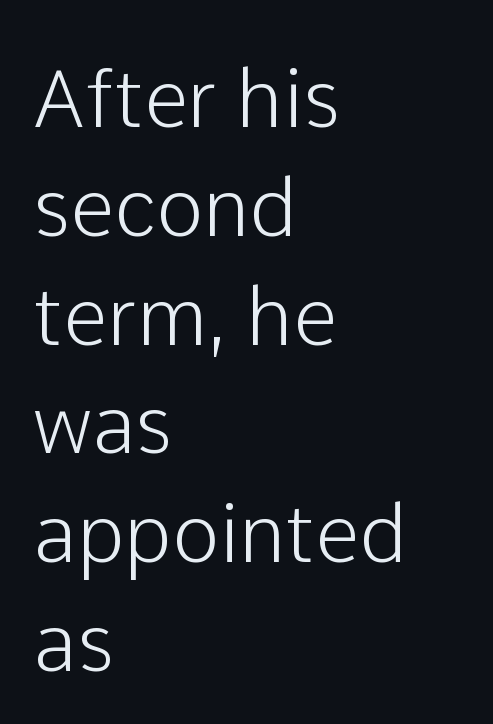
{"serif": "no", "italic": "no", "width": "normal", "stroke_contrast": "low", "x_height": "medium", "monospaced": "no", "underline": "no", "align": "left", "line_spacing": "normal", "line_spacing_ratio": 1.36, "letter_spacing": "normal", "letter_spacing_em": 0.0, "glyph_px": 80}
